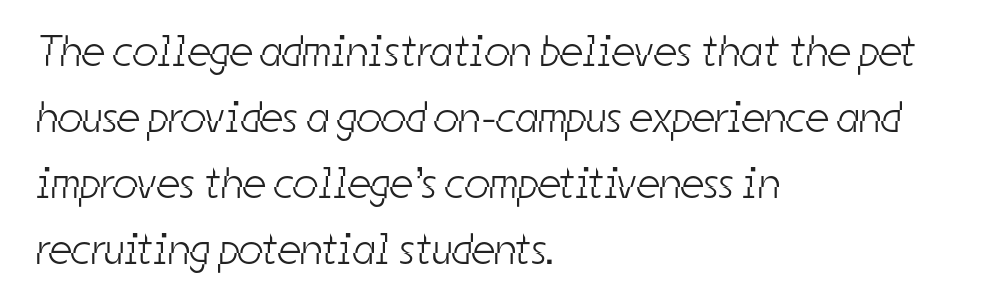
{"serif": "no", "bold": "no", "weight": "light", "width": "condensed", "stroke_contrast": "low", "x_height": "medium", "monospaced": "no", "underline": "no", "align": "left", "line_spacing": "normal", "line_spacing_ratio": 1.5, "letter_spacing": "normal", "letter_spacing_em": 0.0, "glyph_px": 44}
